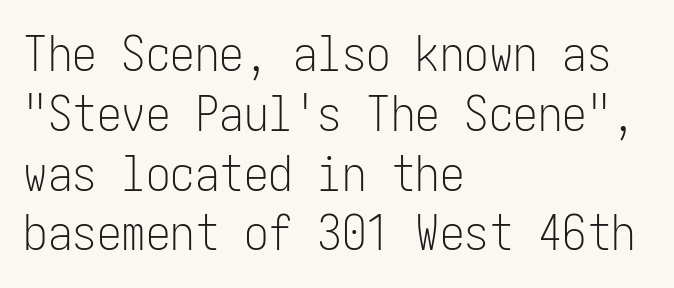
The image shows 49 px light, condensed sans-serif type, upright; set left-aligned, line spacing 1.22x, normal letter spacing, not underlined; low stroke contrast and a medium x-height.
